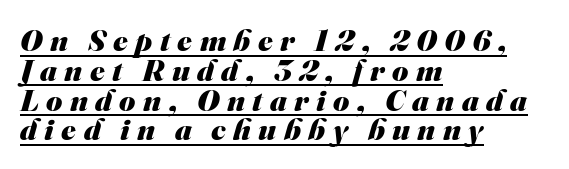
Compared with a centered layout, this one pins lines to the left instead. This rendering widens character spacing well past its baseline value. Check the space under the baseline: a stroke is drawn there. Varying glyph widths throughout — classic text-font behaviour. Each new line begins almost immediately beneath the previous one. Look at the bottom of the vertical strokes: they stop flat, with no serifs.
